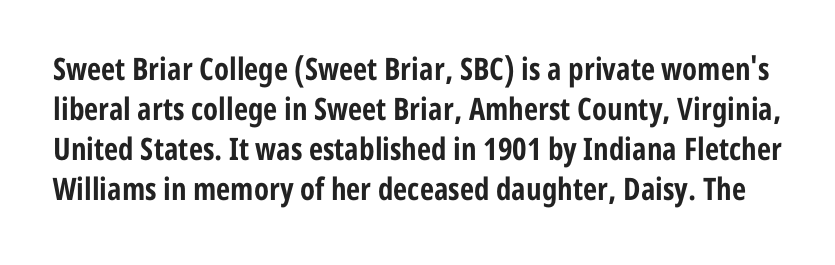
The image shows 31 px bold, condensed sans-serif type, upright; set normal line spacing (1.29x), normal letter spacing, not underlined; low stroke contrast and a medium x-height.
